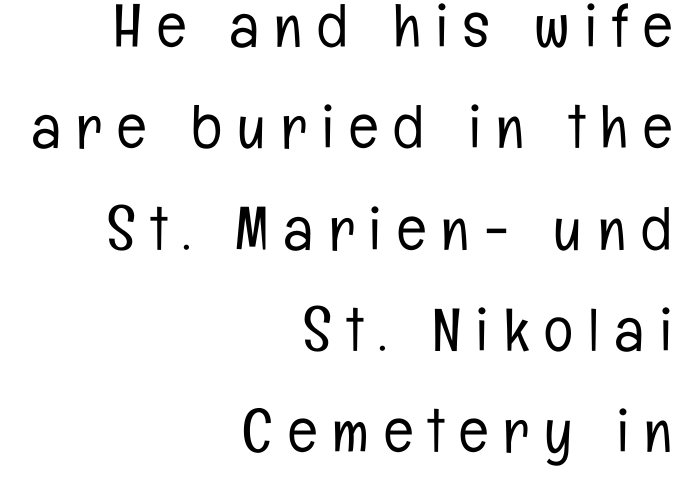
Ordinary non-slanted type is in use. The lines in this sample share a right terminus and differ only in where they begin. Honestly, there is no underline to notice here at all. Honestly, the row spacing looks completely unremarkable. A typesetter would call this proportional, since set widths differ per character.
